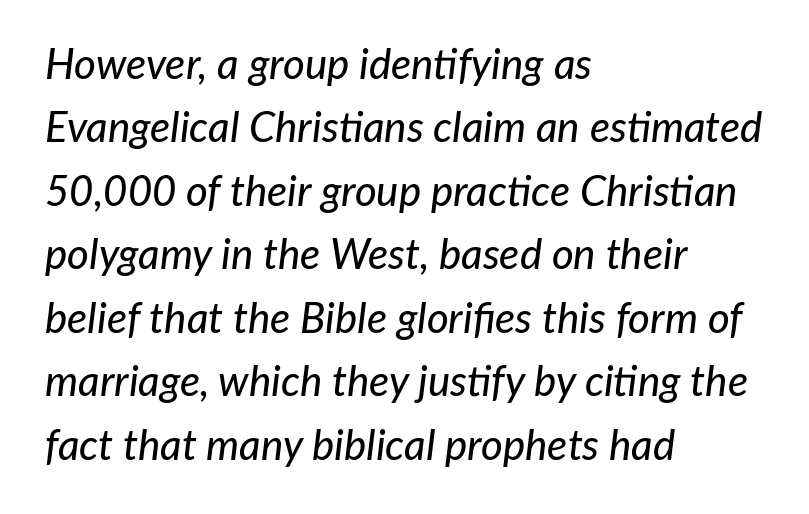
There is no visible air inserted between adjacent glyphs. The paragraph shown leans on its left margin. The gap between lines stays unmarked. A typesetter would call this leading conventional body-copy spacing. Slant detected: the letters are inclined.
